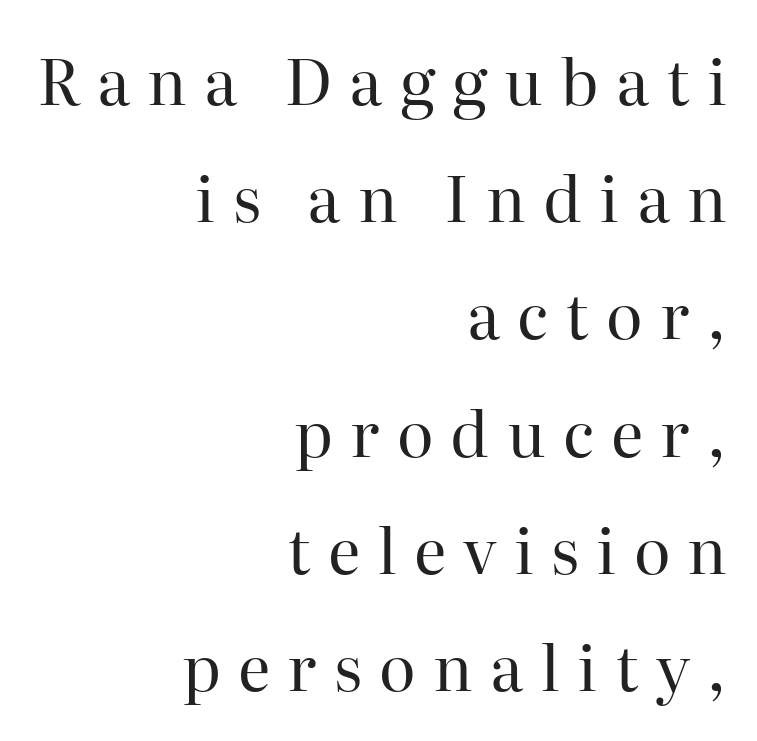
Q: Is the text bold? A: No.
Q: Is the text italic (slanted)? A: No, it is upright.
Q: Is the typeface a serif or a sans-serif typeface? A: Serif.
Q: Is the text underlined? A: No.
Q: How is the paragraph aligned? A: Right-aligned.
Q: Is the spacing between letters normal or unusually wide? A: Unusually wide.
Q: Width (condensed, normal, or wide)? A: Normal.
Q: Stroke contrast? A: High.
Q: x-height? A: Medium.
Q: Monospaced? A: No.
